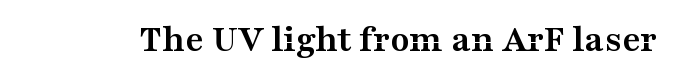
Q: Is the text bold? A: Yes.
Q: Is the text italic (slanted)? A: No, it is upright.
Q: Is the typeface a serif or a sans-serif typeface? A: Serif.
Q: Is the text underlined? A: No.
Q: Is the spacing between letters normal or unusually wide? A: Normal.
Q: Width (condensed, normal, or wide)? A: Wide.
Q: Stroke contrast? A: Medium.
Q: x-height? A: Medium.
Q: Monospaced? A: No.
